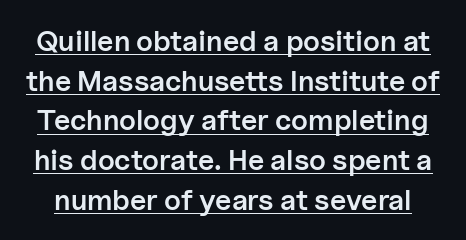
Moderately thickened strokes mark this as semibold type. You could call the tracking neutral — neither tight nor loose. The rendering shows plain stroke endings on the letterforms — a sans-serif design. Whoever set this chose a conventional vertical rhythm. The lettering is marked with a stroke running underneath it.
